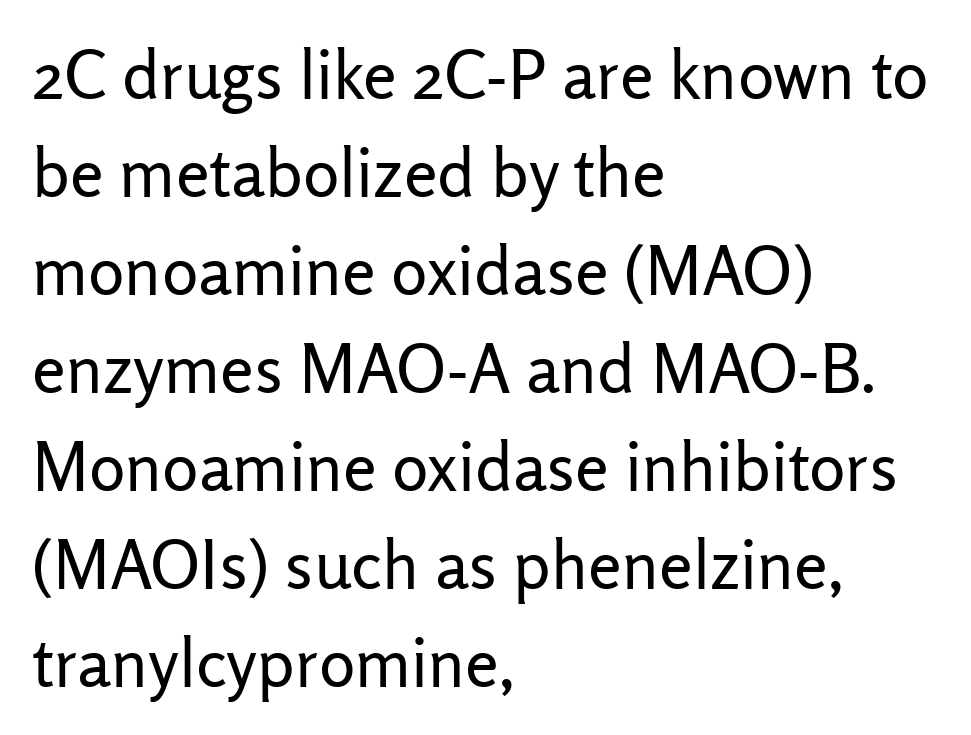
{"serif": "no", "italic": "no", "bold": "no", "weight": "regular", "width": "normal", "stroke_contrast": "low", "x_height": "medium", "monospaced": "no", "underline": "no", "align": "left", "line_spacing": "normal", "line_spacing_ratio": 1.44, "letter_spacing": "normal", "letter_spacing_em": 0.0, "glyph_px": 68}
